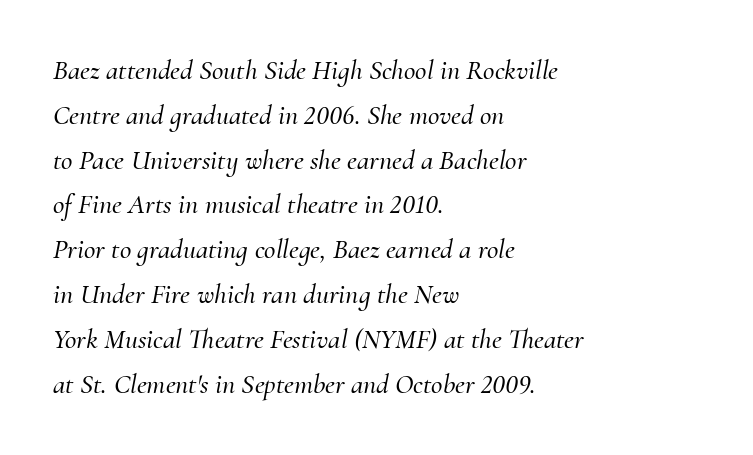
The image shows 28 px serif type, italic (leaning right); set left-aligned, normal line spacing (1.6x), normal letter spacing, not underlined; medium stroke contrast and a small x-height.
